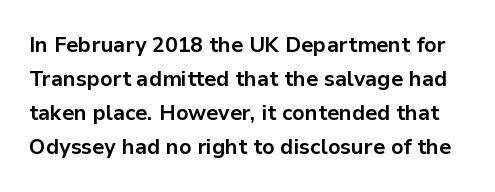
The passage shown is emphatically bold. The type is set solid horizontally, with unmodified tracking. Check the space under the baseline: it is left empty. Quick note: not italic, upright.
